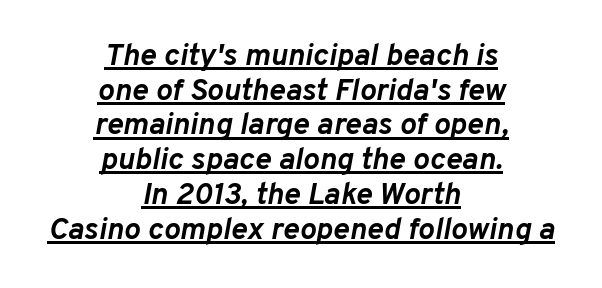
The letters are bold, with thick, heavy strokes. The passage shown stacks its lines with hardly any gap. In terms of letterspacing, this is plain default setting. Each letter keeps its own natural width here, so spacing adapts to shape. Horizontal alignment here is central, giving a formal, balanced look. Does the lettering tilt? It does — this is italic.
